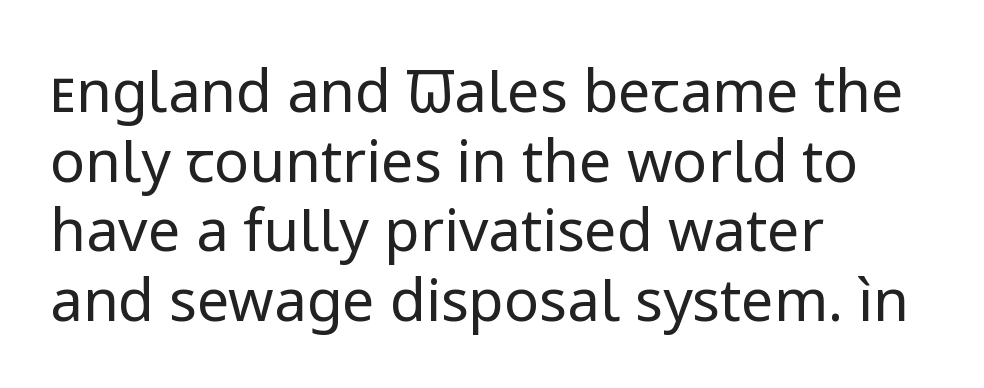
Q: Is the text bold? A: No.
Q: Is the text italic (slanted)? A: No, it is upright.
Q: Is the typeface a serif or a sans-serif typeface? A: Sans-serif.
Q: Is the text underlined? A: No.
Q: How is the paragraph aligned? A: Left-aligned.
Q: Is the spacing between letters normal or unusually wide? A: Normal.
Q: Width (condensed, normal, or wide)? A: Normal.
Q: Stroke contrast? A: Low.
Q: x-height? A: Medium.
Q: Monospaced? A: No.
